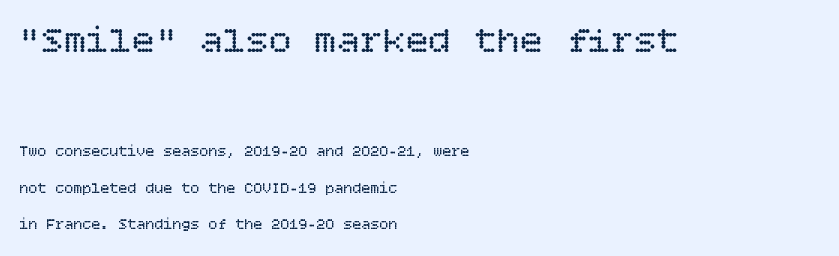
The image shows 38 px regular-weight type, upright; set left-aligned, loose line spacing (2.44x), normal letter spacing, not underlined; the first (top) block is 2.53x larger; low stroke contrast and a large x-height.
